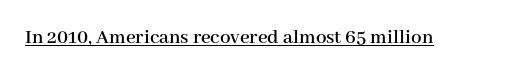
Students, note that the glyphs here touch the page at normal intervals. Does a line run under the words? Yes, clearly. Designer's note — italics off, roman on.
